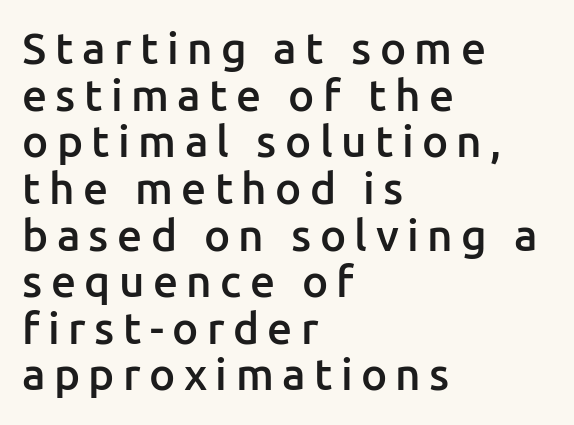
The image shows 44 px semibold sans-serif type, upright; set left-aligned, tight line spacing (1.06x), not underlined; low stroke contrast and a medium x-height.
